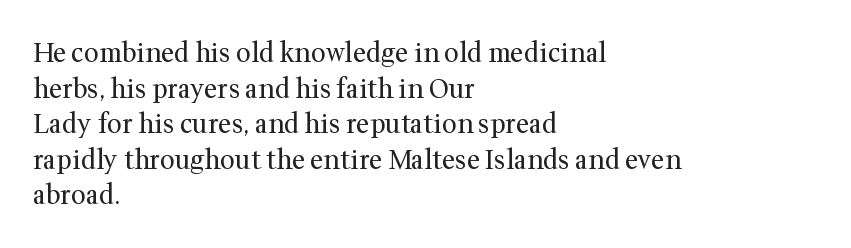
{"italic": "no", "bold": "no", "underline": "no", "align": "left", "line_spacing": "normal", "line_spacing_ratio": 1.37, "letter_spacing": "normal", "letter_spacing_em": 0.0, "glyph_px": 26}
